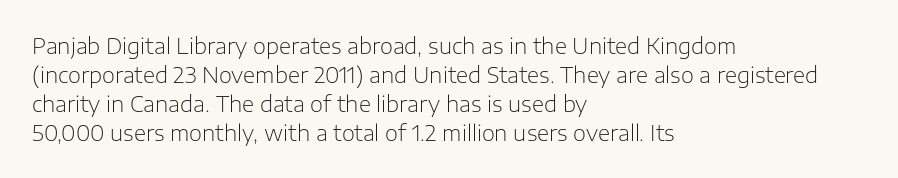
The image shows 21 px text type, upright; set left-aligned, normal line spacing (1.38x), normal letter spacing, not underlined.
